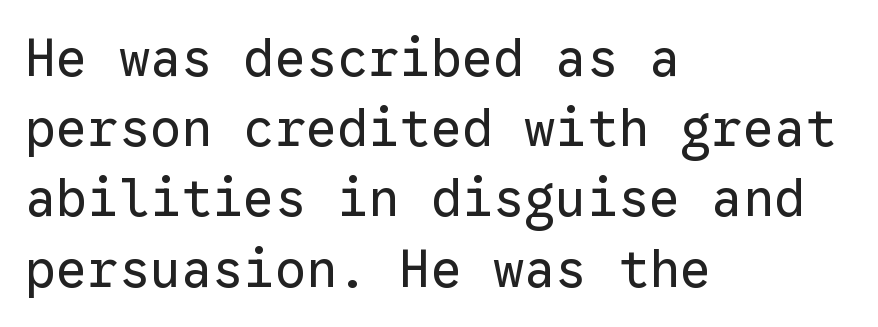
Line beginnings align vertically; line endings do not. The lettering holds an erect, upright posture throughout. Descenders are the only things crossing below the line. A normal amount of white space separates one row of letters from the next. Weight class: somewhere from thin through regular.
